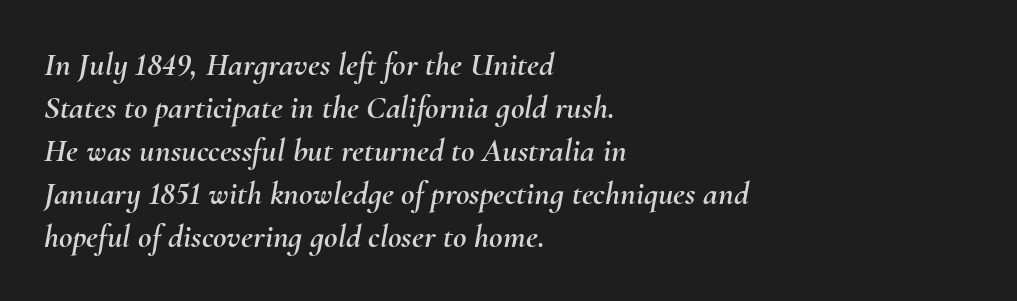
The image shows 33 px text type, italic (leaning right); set left-aligned, normal line spacing (1.3x), normal letter spacing, not underlined; medium stroke contrast and a small x-height.
